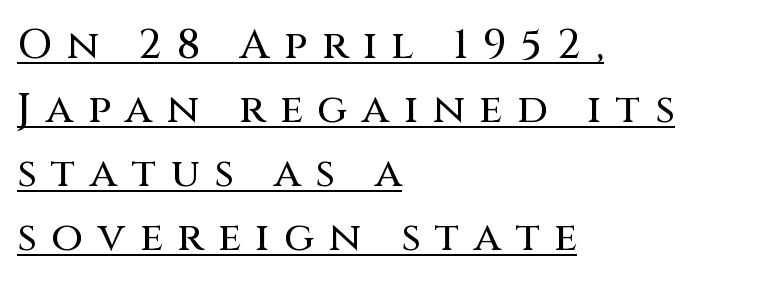
{"serif": "no", "italic": "no", "width": "normal", "stroke_contrast": "medium", "x_height": "large", "monospaced": "no", "underline": "yes", "align": "left", "line_spacing": "normal", "line_spacing_ratio": 1.56, "letter_spacing": "wide", "letter_spacing_em": 0.36, "glyph_px": 41}
